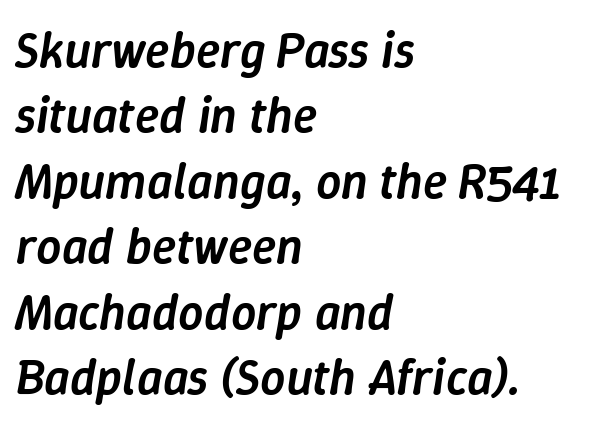
Q: Is the text bold? A: Semi-bold.
Q: Is the text italic (slanted)? A: Yes, it leans right by about 9 degrees.
Q: Is the text underlined? A: No.
Q: How is the paragraph aligned? A: Left-aligned.
Q: Is the spacing between letters normal or unusually wide? A: Normal.
Q: Is the spacing between lines tight, normal or loose? A: Normal.
Q: Width (condensed, normal, or wide)? A: Normal.
Q: Stroke contrast? A: Low.
Q: x-height? A: Medium.
Q: Monospaced? A: No.
